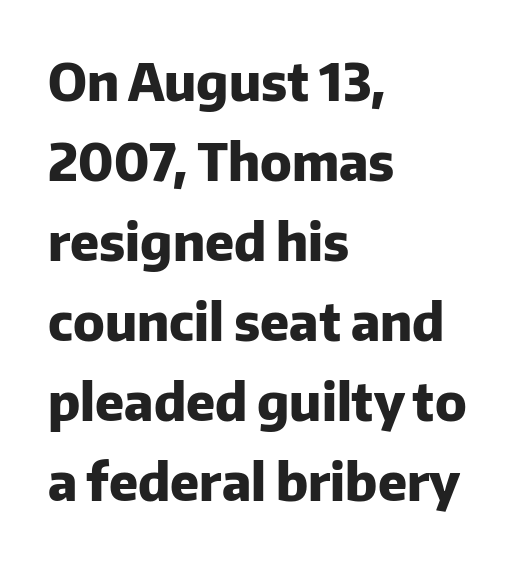
The area under the type is left untouched. In CSS terms this would be text-align: left. If you measured baseline to baseline, you'd find a middling distance. In terms of weight, the rendering is a true, heavy bold.
